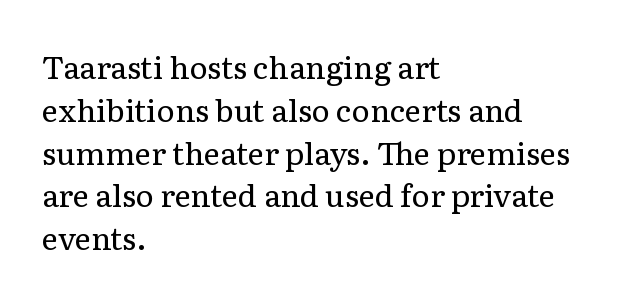
{"serif": "yes", "italic": "no", "bold": "no", "weight": "regular", "width": "normal", "stroke_contrast": "low", "x_height": "medium", "monospaced": "no", "underline": "no", "align": "left", "line_spacing": "normal", "line_spacing_ratio": 1.38, "letter_spacing": "normal", "letter_spacing_em": 0.0, "glyph_px": 31}
